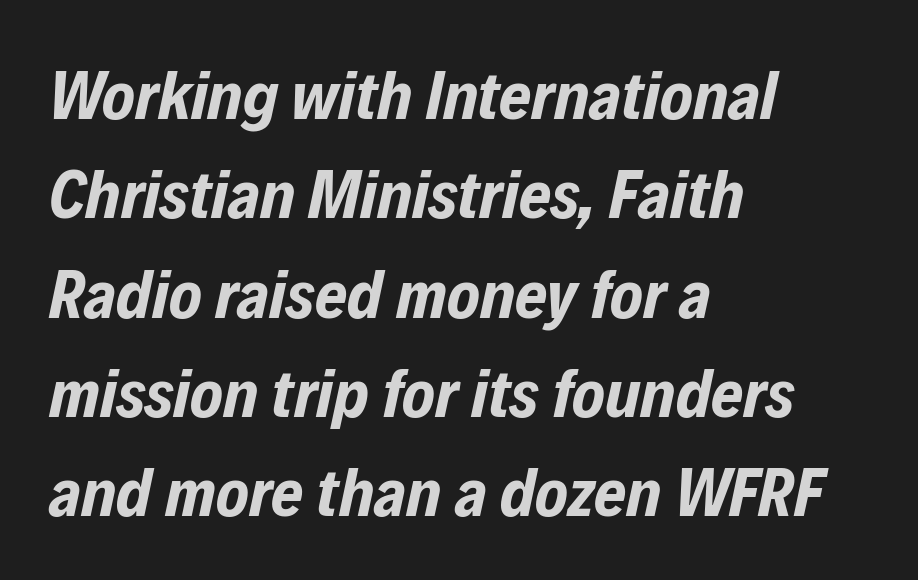
{"italic": "yes", "lean": "right", "slant_degrees": 12, "bold": "yes", "weight": "bold", "width": "condensed", "stroke_contrast": "low", "x_height": "medium", "monospaced": "no", "underline": "no", "align": "left", "line_spacing": "normal", "line_spacing_ratio": 1.44, "letter_spacing": "normal", "letter_spacing_em": 0.0, "glyph_px": 69}
